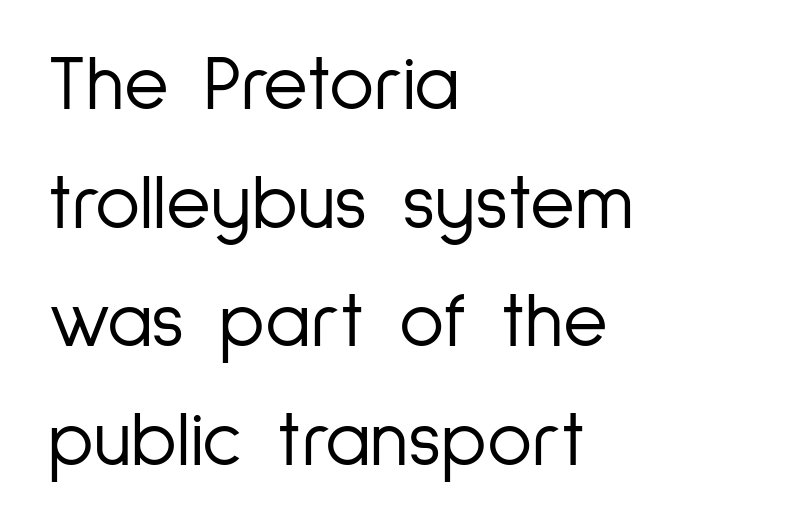
Vertically, the passage feels balanced, rows spaced as you'd expect. If you drew a line through each stem, it would be perfectly vertical. Counters stay open thanks to moderate or lighter strokes. Proportional: the letters do not fall into vertical columns. If you drew a ruler down the left edge, every line would touch it. The letters sit at their default tracking, neither squeezed nor spread.
